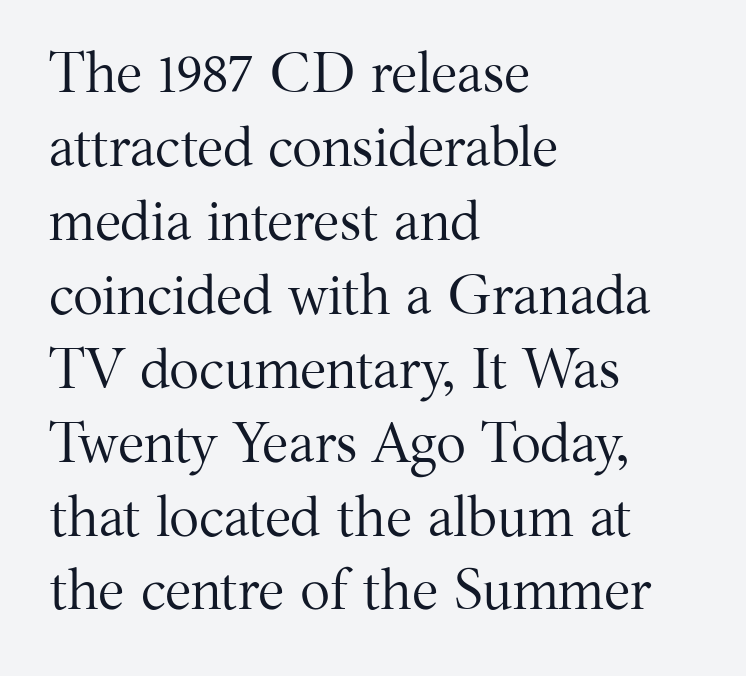
Q: Is the text bold? A: No.
Q: Is the text italic (slanted)? A: No, it is upright.
Q: Is the typeface a serif or a sans-serif typeface? A: Serif.
Q: Is the text underlined? A: No.
Q: How is the paragraph aligned? A: Left-aligned.
Q: Is the spacing between letters normal or unusually wide? A: Normal.
Q: Is the spacing between lines tight, normal or loose? A: Normal.
Q: Width (condensed, normal, or wide)? A: Normal.
Q: Stroke contrast? A: Medium.
Q: x-height? A: Medium.
Q: Monospaced? A: No.
